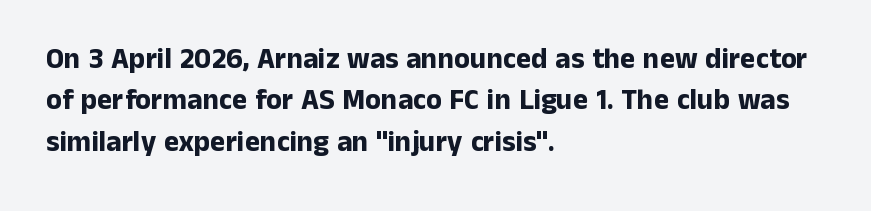
Q: Is the text bold? A: Yes.
Q: Is the text italic (slanted)? A: No, it is upright.
Q: Is the typeface a serif or a sans-serif typeface? A: Sans-serif.
Q: Is the text underlined? A: No.
Q: How is the paragraph aligned? A: Left-aligned.
Q: Is the spacing between letters normal or unusually wide? A: Normal.
Q: Is the spacing between lines tight, normal or loose? A: Normal.
Q: Width (condensed, normal, or wide)? A: Normal.
Q: Stroke contrast? A: Low.
Q: x-height? A: Medium.
Q: Monospaced? A: No.
